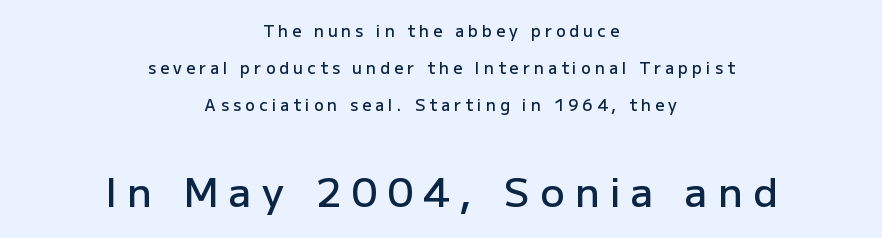
The image shows 40 px semibold sans-serif type, upright; set centered, loose line spacing (2.3x), unusually wide letter spacing (+0.26 em), not underlined; the second (bottom) block is 2.5x larger; low stroke contrast and a medium x-height.
